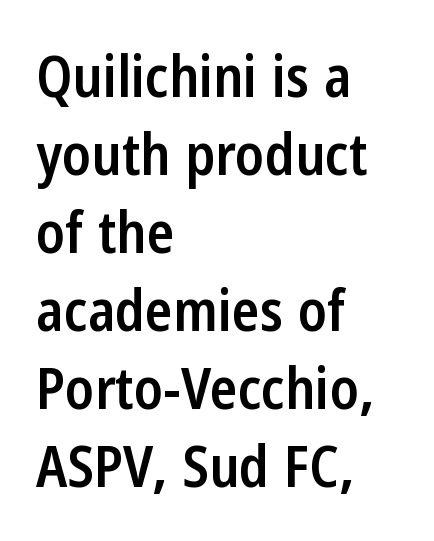
No word sits above an underline. Every stem runs plumb, perpendicular to the baseline. Students, note that the glyphs here touch the page at normal intervals. Honestly, the row spacing looks completely unremarkable.
